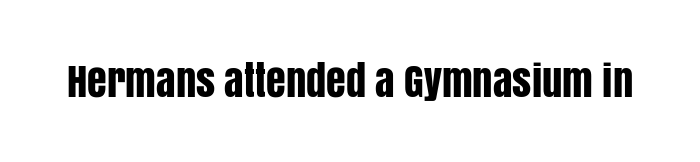
Q: Is the text italic (slanted)? A: No, it is upright.
Q: Is the typeface a serif or a sans-serif typeface? A: Sans-serif.
Q: Is the text underlined? A: No.
Q: Is the spacing between letters normal or unusually wide? A: Normal.
Q: Width (condensed, normal, or wide)? A: Condensed.
Q: Stroke contrast? A: Low.
Q: x-height? A: Large.
Q: Monospaced? A: No.
